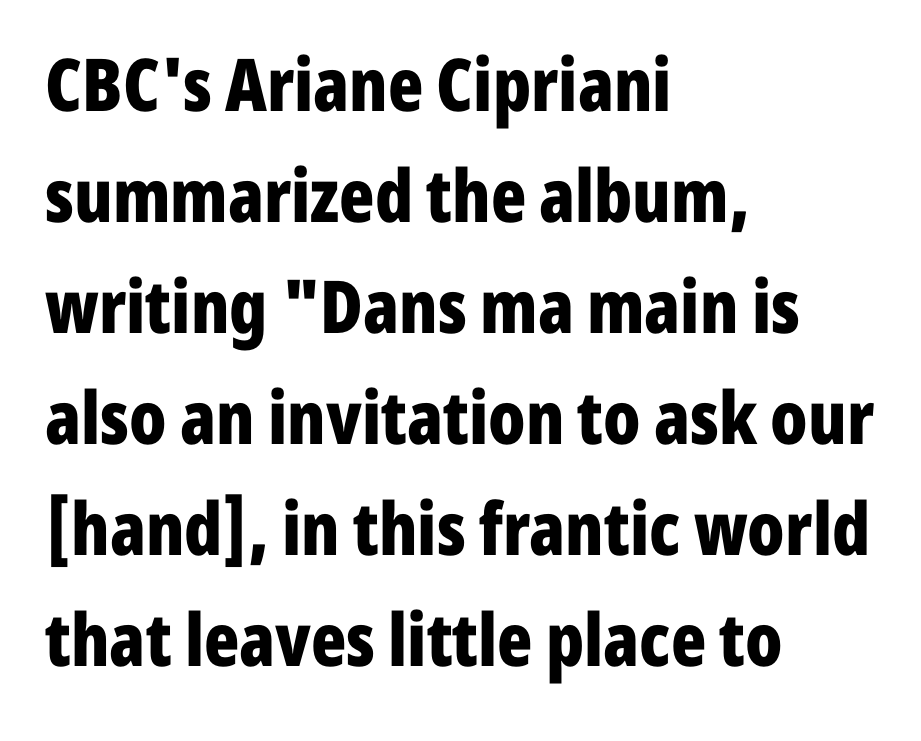
Q: Is the text bold? A: Yes.
Q: Is the text italic (slanted)? A: No, it is upright.
Q: Is the typeface a serif or a sans-serif typeface? A: Sans-serif.
Q: Is the text underlined? A: No.
Q: How is the paragraph aligned? A: Left-aligned.
Q: Is the spacing between letters normal or unusually wide? A: Normal.
Q: Is the spacing between lines tight, normal or loose? A: Normal.
Q: Width (condensed, normal, or wide)? A: Condensed.
Q: Stroke contrast? A: Low.
Q: x-height? A: Medium.
Q: Monospaced? A: No.
